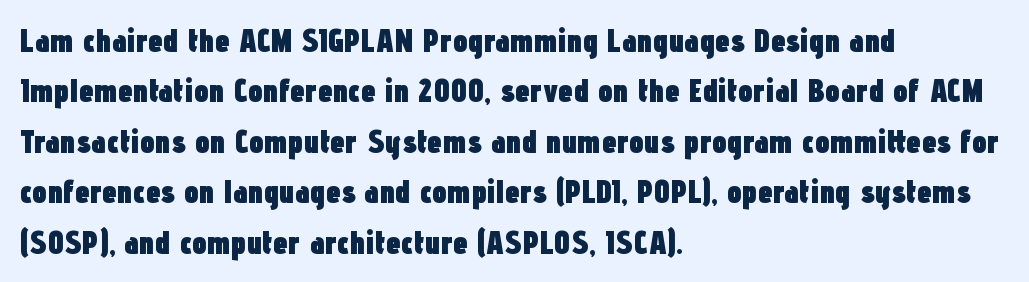
Q: Is the text bold? A: Yes.
Q: Is the text italic (slanted)? A: No, it is upright.
Q: Is the typeface a serif or a sans-serif typeface? A: Sans-serif.
Q: Is the text underlined? A: No.
Q: How is the paragraph aligned? A: Left-aligned.
Q: Is the spacing between letters normal or unusually wide? A: Normal.
Q: Is the spacing between lines tight, normal or loose? A: Normal.
Q: Width (condensed, normal, or wide)? A: Condensed.
Q: Stroke contrast? A: Low.
Q: x-height? A: Medium.
Q: Monospaced? A: No.
